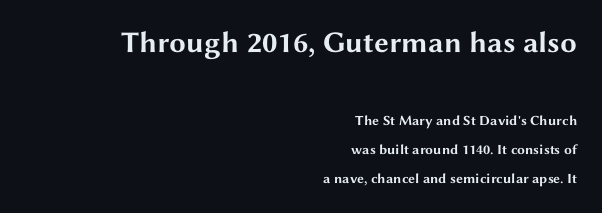
Q: Is the text bold? A: Yes.
Q: Is the text italic (slanted)? A: No, it is upright.
Q: Is the typeface a serif or a sans-serif typeface? A: Sans-serif.
Q: Is the text underlined? A: No.
Q: How is the paragraph aligned? A: Right-aligned.
Q: Is the spacing between letters normal or unusually wide? A: Normal.
Q: Is the spacing between lines tight, normal or loose? A: Loose.
Q: Which block of text is set in a larger size, the first (top) or the second (bottom)? A: The first (top) one.
Q: Width (condensed, normal, or wide)? A: Wide.
Q: Stroke contrast? A: Medium.
Q: x-height? A: Medium.
Q: Monospaced? A: No.
